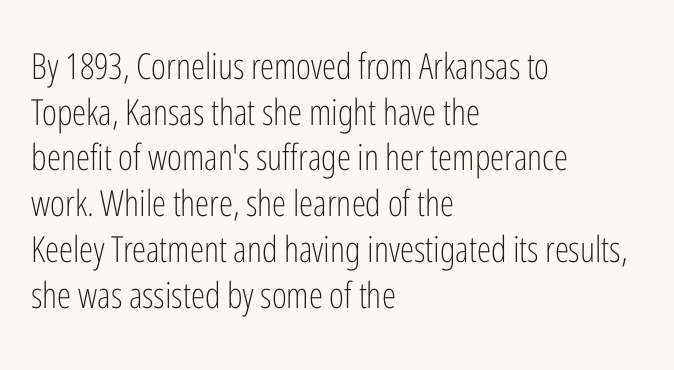
The image shows 36 px light, condensed sans-serif type, upright; set left-aligned, normal line spacing (1.27x), normal letter spacing, not underlined; low stroke contrast and a medium x-height.
